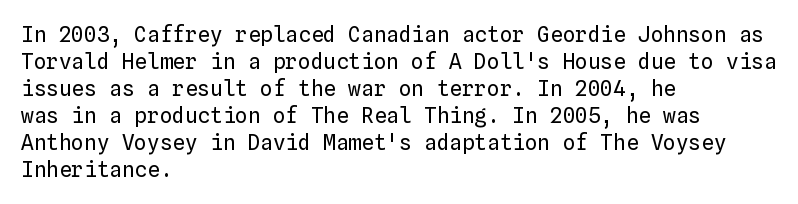
{"italic": "no", "bold": "no", "underline": "no", "align": "left", "line_spacing": "normal", "line_spacing_ratio": 1.29, "letter_spacing": "normal", "letter_spacing_em": 0.0, "glyph_px": 21}
